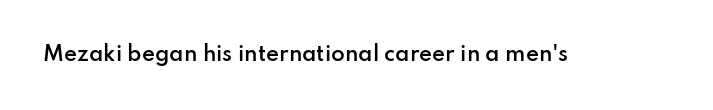
I'd describe the lettering as semibold — firm but not a full bold. The string is rendered with underlining switched off. If you drew a line through each stem, it would be perfectly vertical. Observe the ordinary spacing: letters are neighbours, not strangers.
